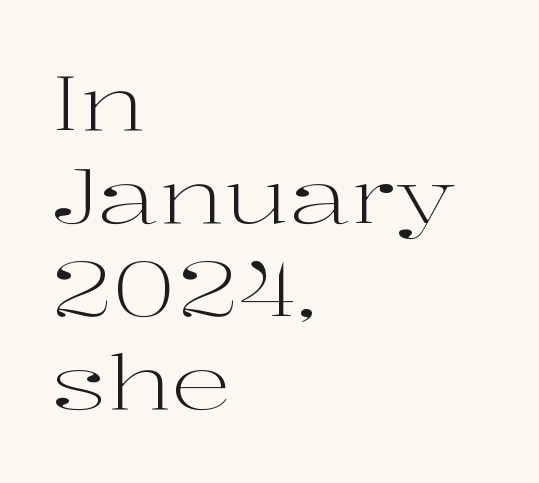
{"serif": "yes", "italic": "no", "bold": "no", "weight": "light", "width": "wide", "stroke_contrast": "high", "x_height": "medium", "monospaced": "no", "underline": "no", "align": "left", "line_spacing_ratio": 1.24, "letter_spacing": "normal", "letter_spacing_em": 0.0, "glyph_px": 75}
